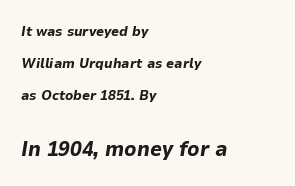
{"italic": "yes", "lean": "right", "slant_degrees": 9, "bold": "yes", "underline": "no", "align": "left", "line_spacing": "loose", "line_spacing_ratio": 2.3, "letter_spacing": "normal", "letter_spacing_em": 0.0, "larger_block": "second", "size_ratio": 1.5, "glyph_px": 21}
